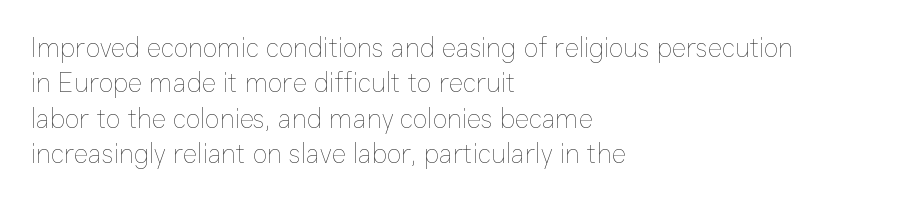
Line beginnings align vertically; line endings do not. The typography opts for an upright posture over an oblique one. Baseline-to-baseline distance is the conventional proportion of letter height. The characters are drawn with everyday or finer stroke widths. Here the glyphs are tracked normally, forming tight word shapes.
